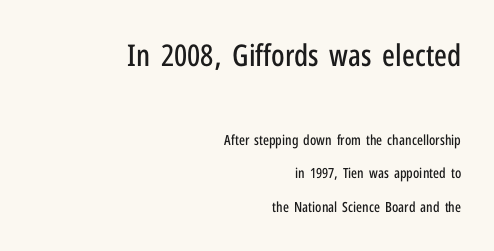
Lines of text with bare space underneath. Block one is the big one; block two sits smaller underneath. The block of text is sparse from top to bottom, with ample space between rows. These lines stack with their right ends in a neat column.
